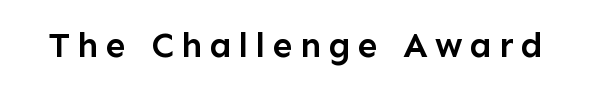
The image shows 36 px semibold sans-serif type, upright; set unusually wide letter spacing (+0.2 em), not underlined; low stroke contrast and a medium x-height.
